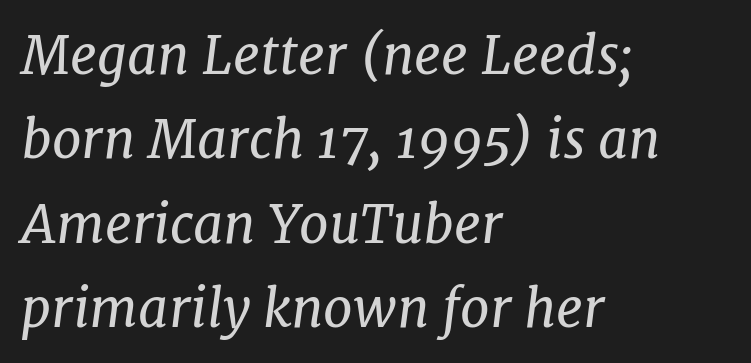
Q: Is the text bold? A: No.
Q: Is the text italic (slanted)? A: Yes, it leans right by about 7 degrees.
Q: Is the typeface a serif or a sans-serif typeface? A: Serif.
Q: Is the text underlined? A: No.
Q: How is the paragraph aligned? A: Left-aligned.
Q: Is the spacing between letters normal or unusually wide? A: Normal.
Q: Is the spacing between lines tight, normal or loose? A: Normal.
Q: Width (condensed, normal, or wide)? A: Normal.
Q: Stroke contrast? A: Low.
Q: x-height? A: Medium.
Q: Monospaced? A: No.
